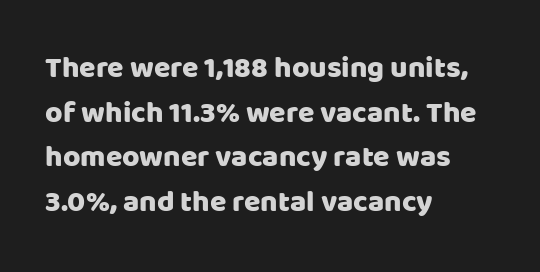
{"serif": "no", "italic": "no", "width": "normal", "stroke_contrast": "low", "x_height": "large", "monospaced": "no", "underline": "no", "align": "left", "line_spacing": "normal", "line_spacing_ratio": 1.49, "letter_spacing": "normal", "letter_spacing_em": 0.0, "glyph_px": 30}
